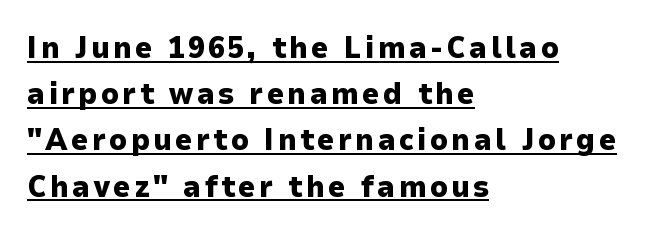
Varying glyph widths throughout — classic text-font behaviour. Typographically, this falls in the sans-serif category. Is there any slant? The stems are plumb. Decoration check: the copy is underlined.
